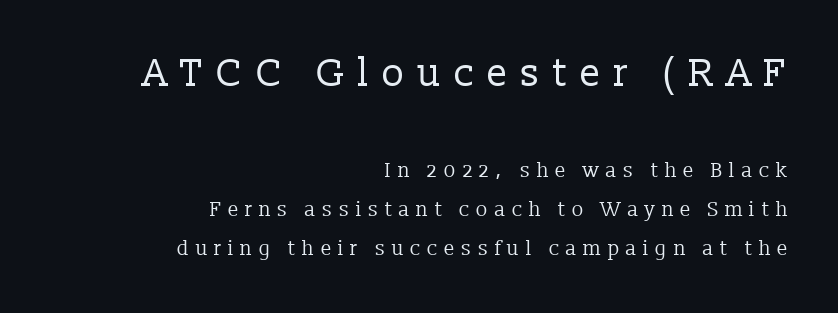
The tracking reads as deliberately expanded to a designer's eye. Visually the block forms a straight wall on the right and a jagged coastline on the left. Check the space under the baseline: it is left empty. This rendering employs a face with finishing strokes, i.e., a serif. Italic? Not at all — the glyphs are vertical. Compared with a typical body face, this is equally light or lighter still.
